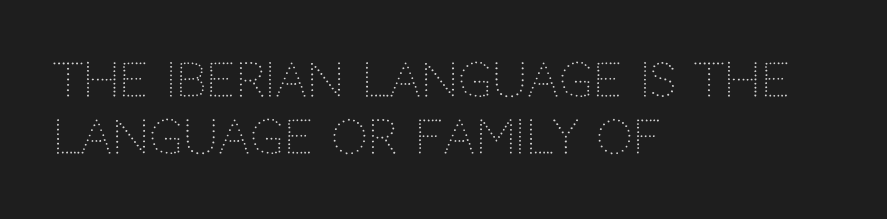
The image shows 46 px light sans-serif type, upright; set left-aligned, line spacing 1.24x, normal letter spacing, not underlined; low stroke contrast and a large x-height.
